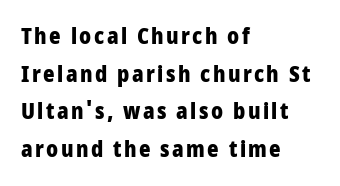
The image shows 22 px bold type, upright; set left-aligned, line spacing 1.71x, not underlined.
